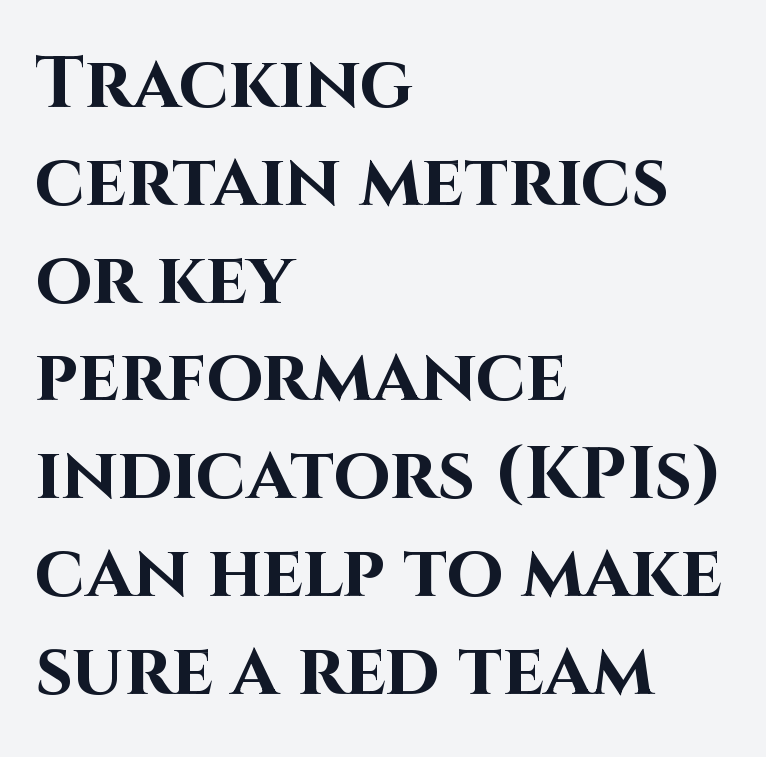
The image shows 73 px bold sans-serif type, upright; set left-aligned, normal line spacing (1.34x), normal letter spacing, not underlined; high stroke contrast and a large x-height.
